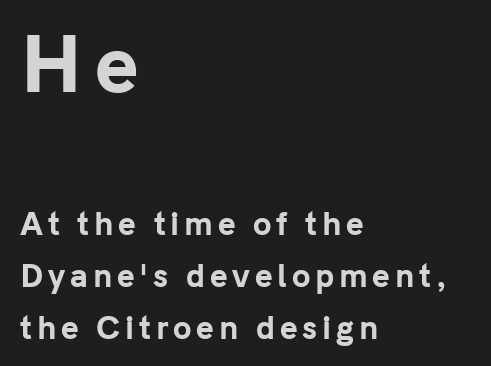
The image shows 74 px bold sans-serif type, upright; set left-aligned, line spacing 1.72x, not underlined; the first (top) block is 2.47x larger; low stroke contrast and a medium x-height.
